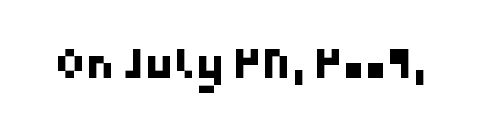
{"serif": "no", "width": "normal", "stroke_contrast": "low", "x_height": "medium", "underline": "no", "letter_spacing": "normal", "letter_spacing_em": 0.0, "glyph_px": 47}
